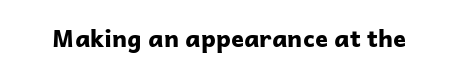
Q: Is the text bold? A: Yes.
Q: Is the text italic (slanted)? A: No, it is upright.
Q: Is the text underlined? A: No.
Q: Is the spacing between letters normal or unusually wide? A: Normal.
